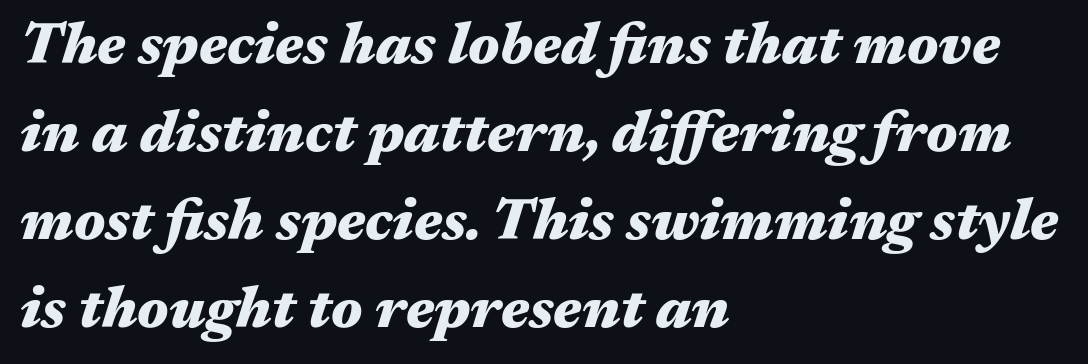
Caption: multi-line text, flush left, ragged right. Slanted lettering throughout. Inter-character spacing is left at the font's built-in metrics. Weight: bold. The zone under the glyphs is completely vacant.
